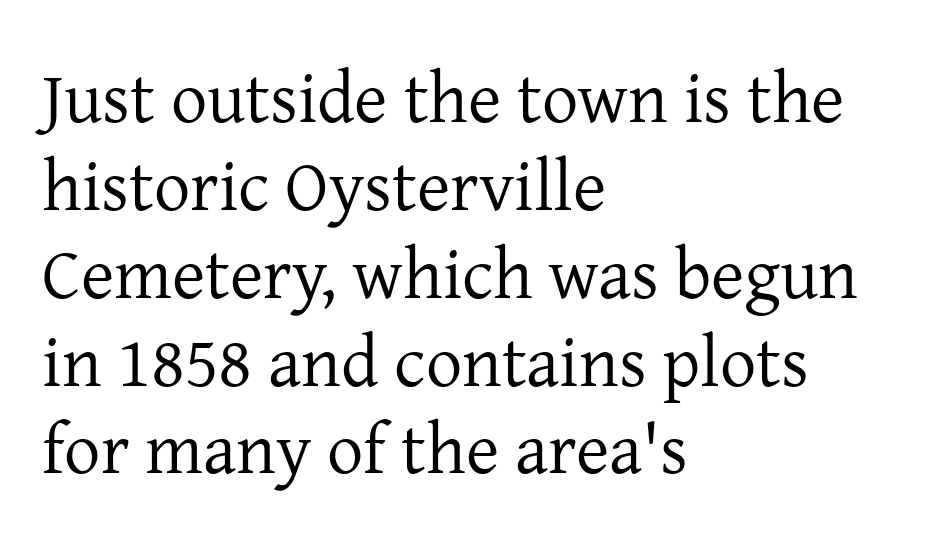
The letterforms sit at book weight or below. The rendering anchors every line to the left-hand side. Each letter keeps its own natural width here, so spacing adapts to shape. Words float on clear page, feet unadorned.
